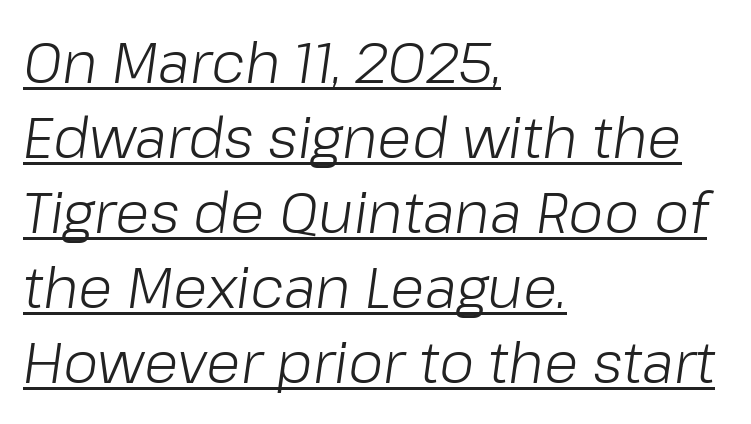
The image shows 56 px light type, italic (leaning right); set left-aligned, normal line spacing (1.34x), normal letter spacing, underlined; low stroke contrast and a medium x-height.
